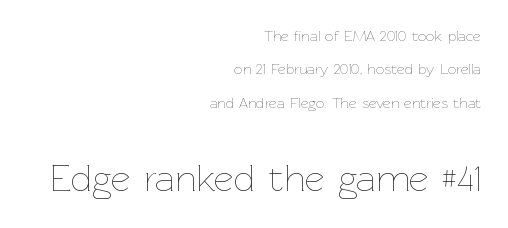
Q: Is the text bold? A: No.
Q: Is the text italic (slanted)? A: No, it is upright.
Q: Is the text underlined? A: No.
Q: How is the paragraph aligned? A: Right-aligned.
Q: Is the spacing between letters normal or unusually wide? A: Normal.
Q: Is the spacing between lines tight, normal or loose? A: Loose.
Q: Which block of text is set in a larger size, the first (top) or the second (bottom)? A: The second (bottom) one.
Q: Width (condensed, normal, or wide)? A: Normal.
Q: Stroke contrast? A: Low.
Q: x-height? A: Medium.
Q: Monospaced? A: No.
